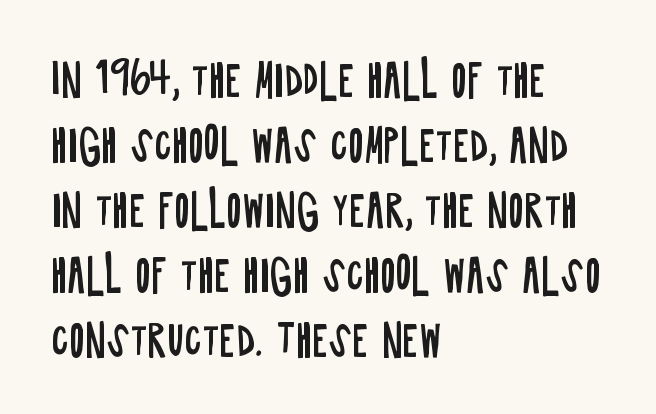
Q: Is the text bold? A: No.
Q: Is the text italic (slanted)? A: No, it is upright.
Q: Is the typeface a serif or a sans-serif typeface? A: Sans-serif.
Q: Is the text underlined? A: No.
Q: How is the paragraph aligned? A: Left-aligned.
Q: Is the spacing between letters normal or unusually wide? A: Normal.
Q: Is the spacing between lines tight, normal or loose? A: Normal.
Q: Width (condensed, normal, or wide)? A: Condensed.
Q: Stroke contrast? A: Low.
Q: x-height? A: Large.
Q: Monospaced? A: No.
